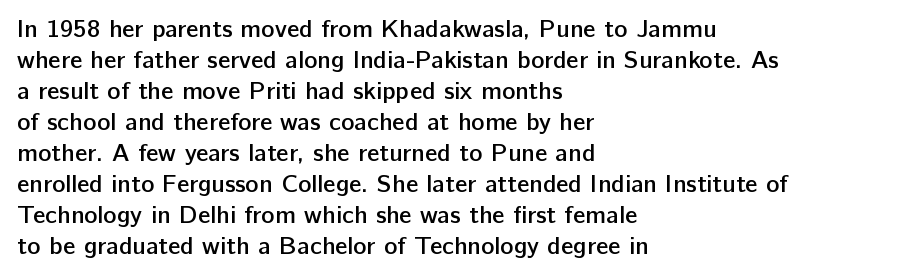
The image shows 25 px text type, upright; set left-aligned, line spacing 1.24x, normal letter spacing, not underlined.
